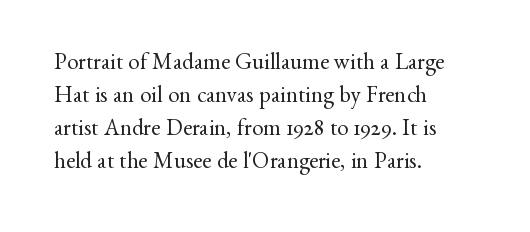
{"italic": "no", "bold": "no", "underline": "no", "align": "left", "line_spacing": "normal", "line_spacing_ratio": 1.44, "letter_spacing": "normal", "letter_spacing_em": 0.0, "glyph_px": 23}
